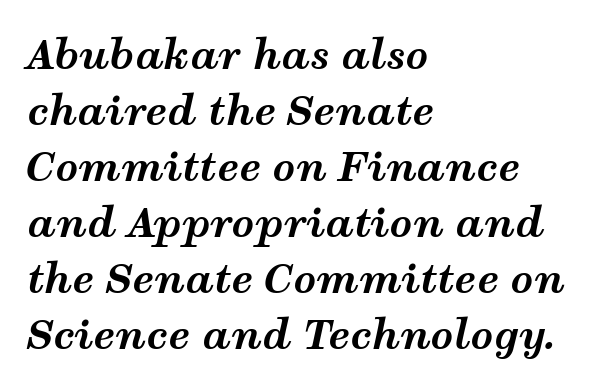
The image shows 40 px bold, wide type, italic (leaning right); set left-aligned, normal line spacing (1.4x), normal letter spacing, not underlined; medium stroke contrast and a medium x-height.
